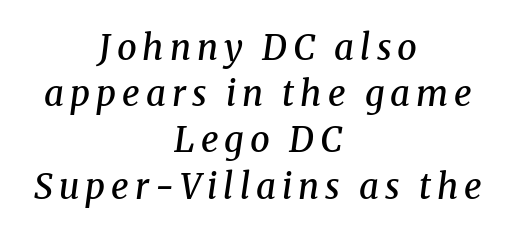
The image shows 35 px semibold serif type, italic (leaning right); set centered, normal line spacing (1.32x), not underlined; medium stroke contrast and a medium x-height.
